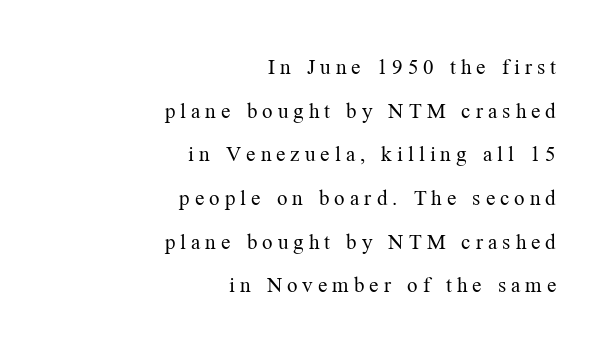
The rendering anchors every line to the right-hand side. The type sits square on the baseline with zero lean. The glyphs are unaccompanied by any horizontal stroke below them. Look at the tracking — it's clearly loosened, letters drifting apart. The rendering uses a large line-height, opening up the rows. No extra ink here — the face is not bold.
